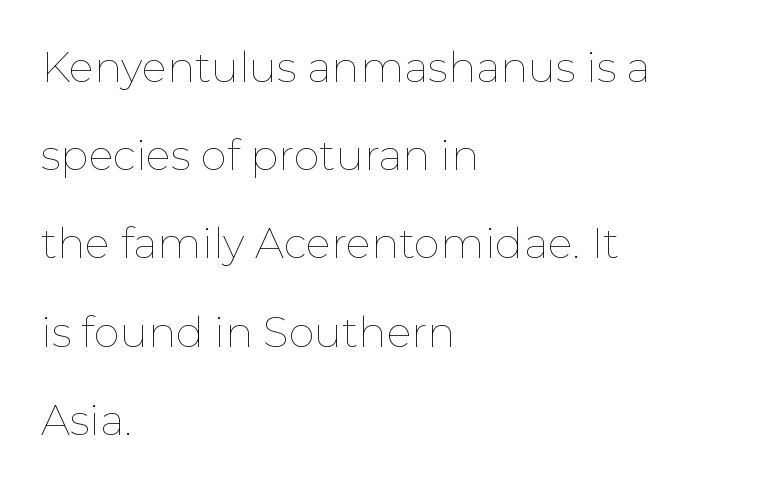
{"italic": "no", "bold": "no", "weight": "thin", "width": "normal", "stroke_contrast": "low", "x_height": "medium", "monospaced": "no", "underline": "no", "align": "left", "line_spacing": "loose", "line_spacing_ratio": 2.1, "letter_spacing": "normal", "letter_spacing_em": 0.0, "glyph_px": 42}
